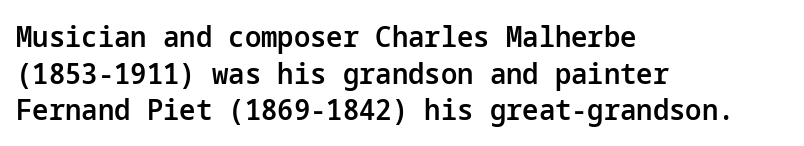
Q: Is the text bold? A: Semi-bold.
Q: Is the text italic (slanted)? A: No, it is upright.
Q: Is the typeface a serif or a sans-serif typeface? A: Sans-serif.
Q: Is the text underlined? A: No.
Q: How is the paragraph aligned? A: Left-aligned.
Q: Is the spacing between letters normal or unusually wide? A: Normal.
Q: Is the spacing between lines tight, normal or loose? A: Normal.
Q: Width (condensed, normal, or wide)? A: Normal.
Q: Stroke contrast? A: Low.
Q: x-height? A: Medium.
